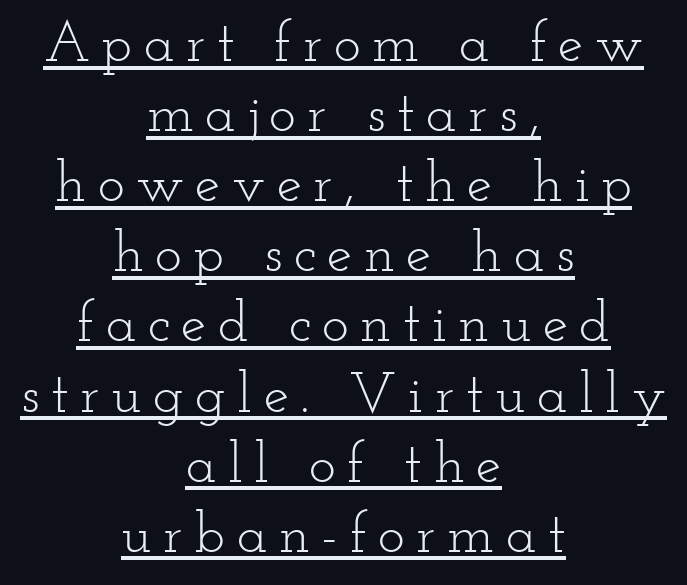
Each letter keeps its own natural width here, so spacing adapts to shape. The weight would be labelled regular, book, light, or lighter still. Spacing between characters has been opened up far beyond the box default. A typesetter would mark this as roman, not italic. The rendering positions every line midway between the sides. Old-style or modern, the face here clearly has serifs.
